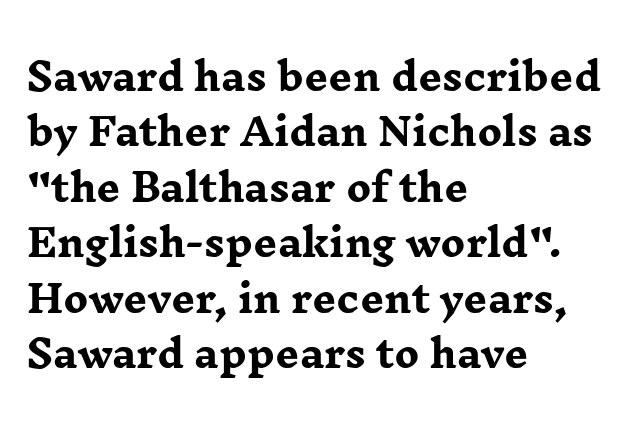
The image shows 37 px heavy, wide serif type, upright; set left-aligned, normal line spacing (1.5x), normal letter spacing, not underlined; low stroke contrast and a medium x-height.
